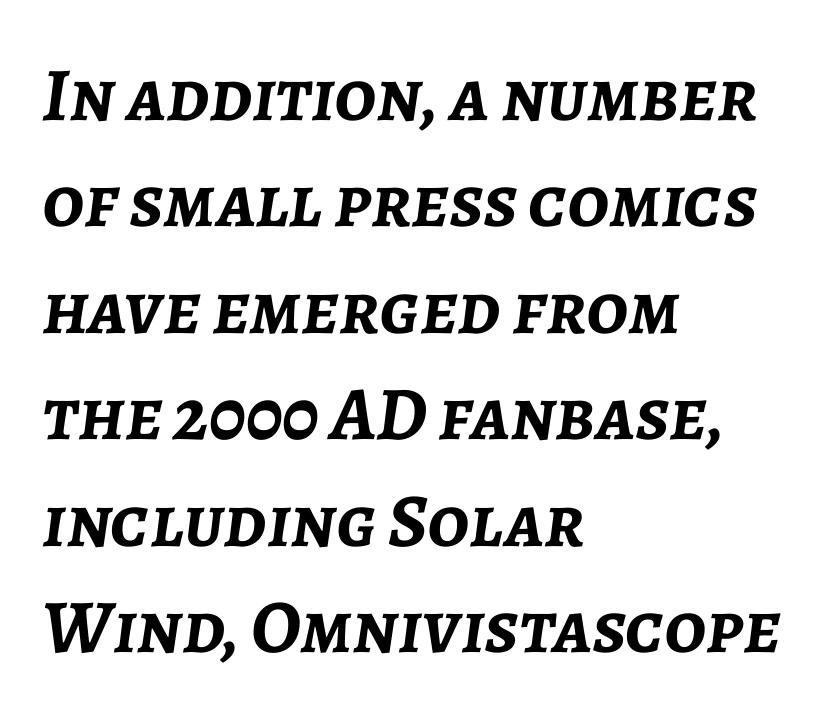
{"italic": "yes", "lean": "right", "slant_degrees": 7, "bold": "yes", "weight": "semibold", "width": "normal", "stroke_contrast": "low", "x_height": "medium", "monospaced": "no", "underline": "no", "align": "left", "line_spacing": "normal", "line_spacing_ratio": 1.4, "letter_spacing": "normal", "letter_spacing_em": 0.0, "glyph_px": 76}
